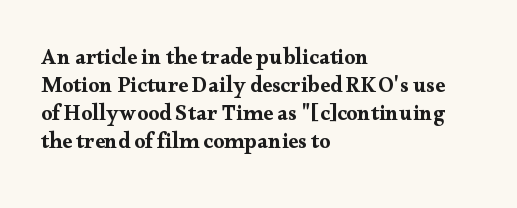
The image shows 22 px text type, upright; set left-aligned, normal line spacing (1.27x), normal letter spacing, not underlined.
